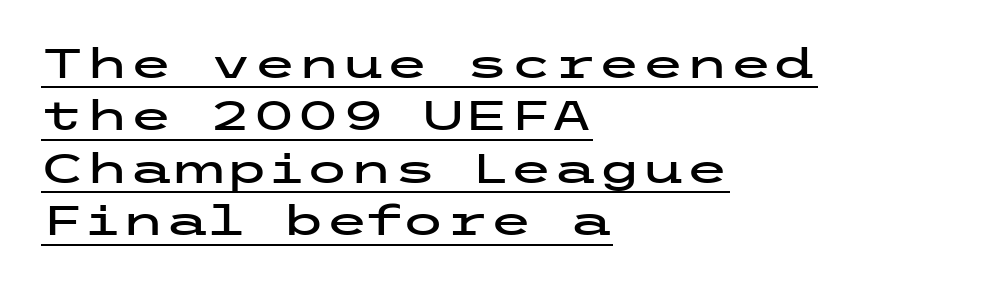
Q: Is the text italic (slanted)? A: No, it is upright.
Q: Is the typeface a serif or a sans-serif typeface? A: Sans-serif.
Q: Is the text underlined? A: Yes.
Q: How is the paragraph aligned? A: Left-aligned.
Q: Is the spacing between letters normal or unusually wide? A: Normal.
Q: Is the spacing between lines tight, normal or loose? A: Normal.
Q: Width (condensed, normal, or wide)? A: Wide.
Q: Stroke contrast? A: Low.
Q: x-height? A: Medium.
